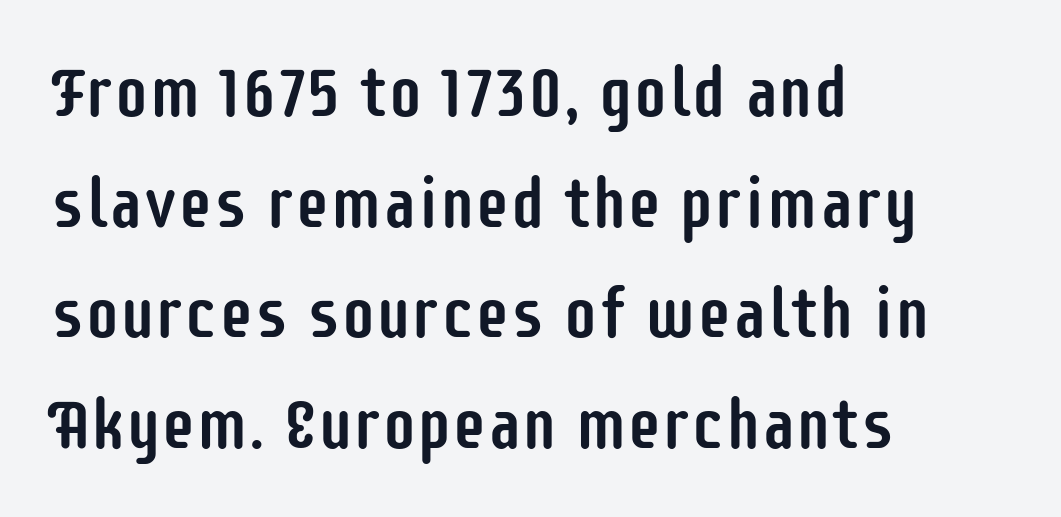
Between one letter and the next there's only the usual sliver of space. A sans-serif font was chosen for this passage. Check under the words: just untouched page. Posture: upright roman. Line spacing here is normal. These lines stack with their left ends in a neat column.
